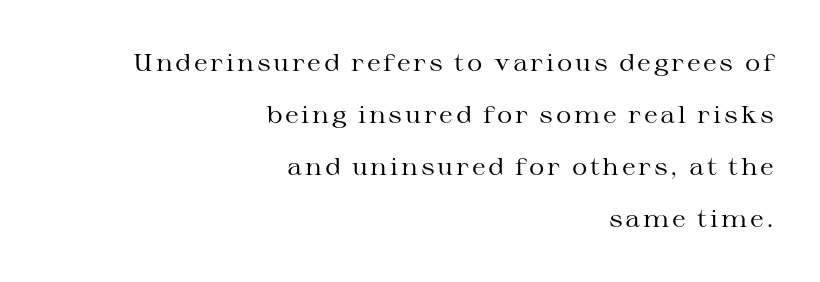
{"italic": "no", "bold": "no", "underline": "no", "align": "right", "line_spacing": "loose", "line_spacing_ratio": 2.17, "glyph_px": 24}
